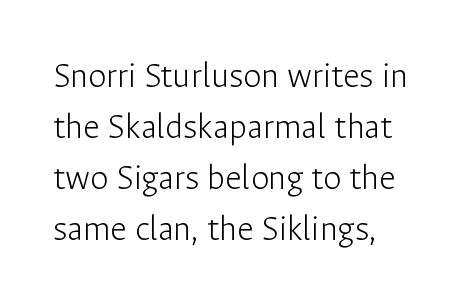
Posture: straight, roman, zero tilt. The face looks like a standard text weight, possibly lighter. Do the characters align in a grid? No, the font is proportional. Just letters on the line, the space beneath them empty. This sample keeps an unexceptional amount of space between lines.
